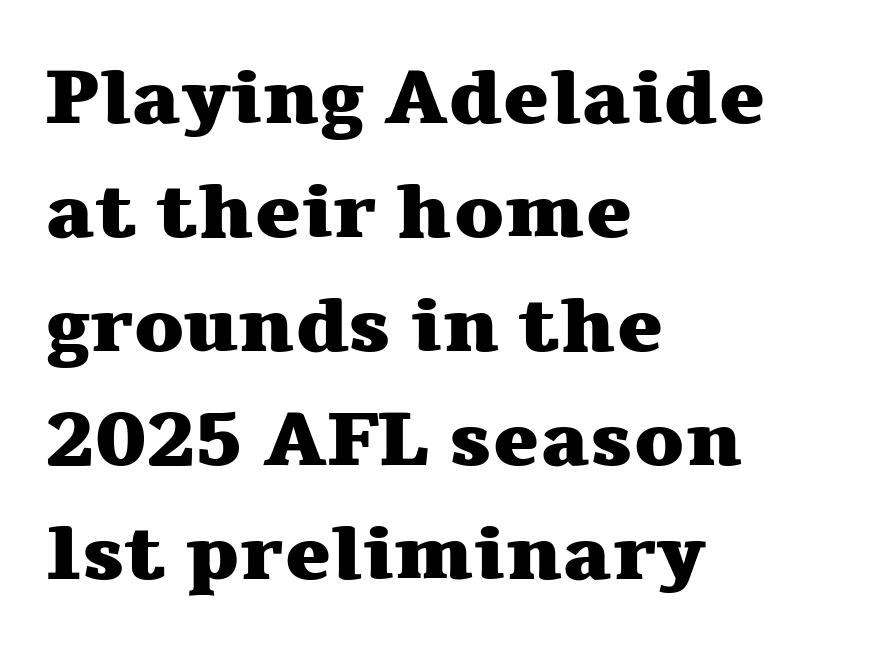
The image shows 78 px heavy, wide serif type, upright; set left-aligned, normal line spacing (1.46x), normal letter spacing, not underlined; medium stroke contrast and a medium x-height.
